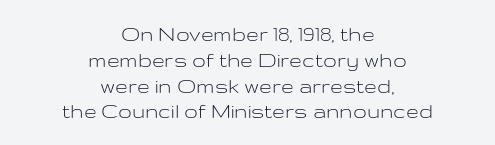
Q: Is the text bold? A: No.
Q: Is the text italic (slanted)? A: No, it is upright.
Q: Is the text underlined? A: No.
Q: How is the paragraph aligned? A: Centered.
Q: Is the spacing between letters normal or unusually wide? A: Normal.
Q: Is the spacing between lines tight, normal or loose? A: Tight.
